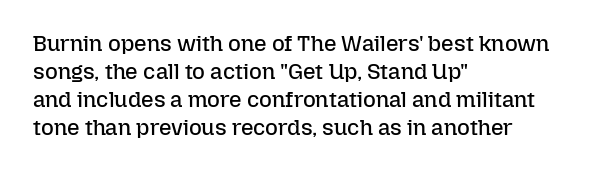
Q: Is the text bold? A: No.
Q: Is the text italic (slanted)? A: No, it is upright.
Q: Is the text underlined? A: No.
Q: How is the paragraph aligned? A: Left-aligned.
Q: Is the spacing between letters normal or unusually wide? A: Normal.
Q: Is the spacing between lines tight, normal or loose? A: Normal.
